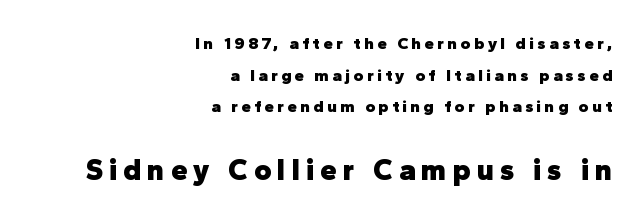
Larger block? The one below; the one above is distinctly smaller. Every character sits straight up, as roman type does. The passage shown is emphatically bold. These lines have a slow, spaced-out rhythm from letter to letter. These lines are rendered in a variable-pitch font.
